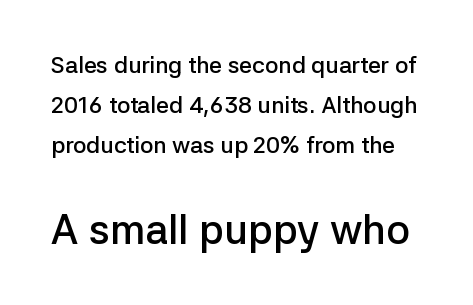
To sum up the face: it is a sans, with no serifs. A clean baseline with only descenders dipping below it. Reading top to bottom, the characters get bigger at the block break. Tracking here is standard; glyphs follow each other at the usual distance.
